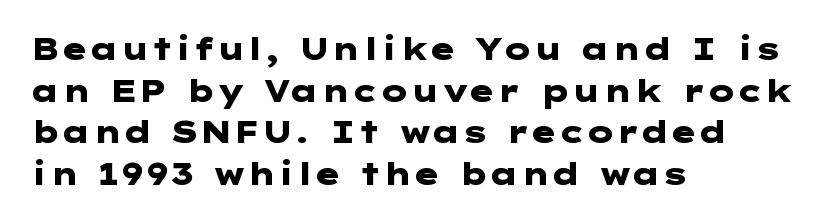
A bare baseline throughout the passage. Italic: no, the glyphs are upright roman. These lines are composed in type without serifs. Each glyph is drawn with heavy, bold strokes.
